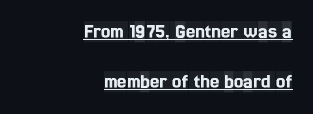
{"italic": "no", "underline": "yes", "align": "right", "line_spacing": "loose", "line_spacing_ratio": 2.37, "letter_spacing": "normal", "letter_spacing_em": 0.0, "glyph_px": 21}
